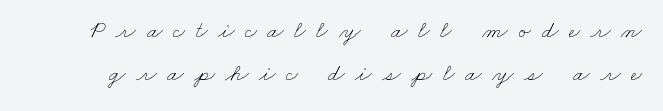
{"bold": "no", "underline": "no", "line_spacing_ratio": 1.81, "letter_spacing": "wide", "letter_spacing_em": 0.43, "glyph_px": 24}
